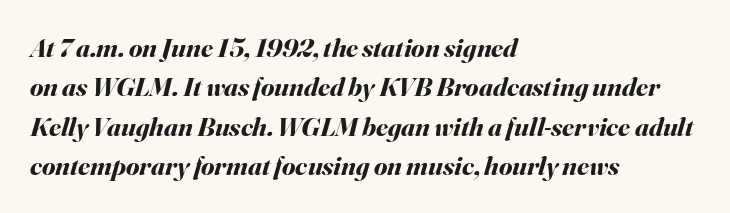
Q: Is the text bold? A: Yes.
Q: Is the text italic (slanted)? A: Yes, it leans right by about 16 degrees.
Q: Is the text underlined? A: No.
Q: How is the paragraph aligned? A: Left-aligned.
Q: Is the spacing between letters normal or unusually wide? A: Normal.
Q: Is the spacing between lines tight, normal or loose? A: Normal.
